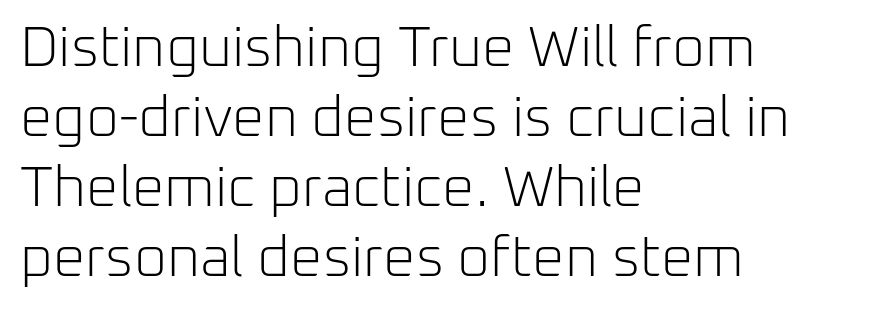
{"serif": "no", "italic": "no", "bold": "no", "weight": "light", "width": "normal", "stroke_contrast": "low", "x_height": "medium", "monospaced": "no", "underline": "no", "align": "left", "line_spacing_ratio": 1.23, "letter_spacing": "normal", "letter_spacing_em": 0.0, "glyph_px": 57}
